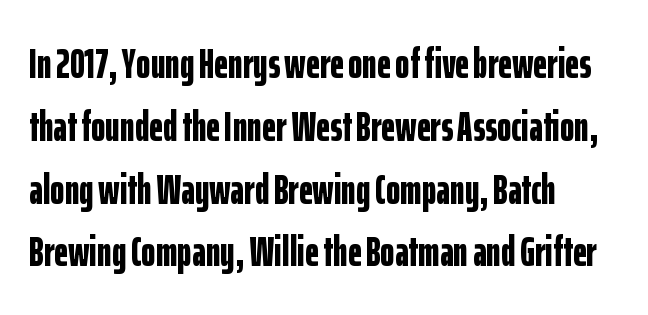
{"serif": "no", "italic": "no", "bold": "yes", "weight": "bold", "width": "condensed", "stroke_contrast": "low", "x_height": "medium", "monospaced": "no", "underline": "no", "align": "left", "line_spacing": "normal", "line_spacing_ratio": 1.46, "letter_spacing": "normal", "letter_spacing_em": 0.0, "glyph_px": 43}
